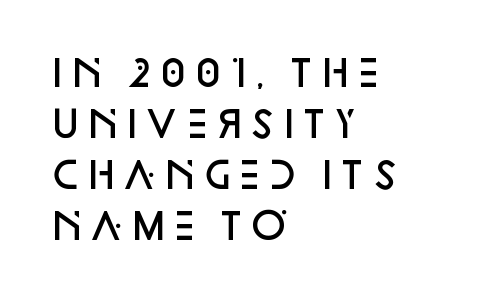
The image shows 36 px semibold sans-serif type, upright; set left-aligned, normal line spacing (1.42x), normal letter spacing, not underlined; low stroke contrast and a large x-height.
